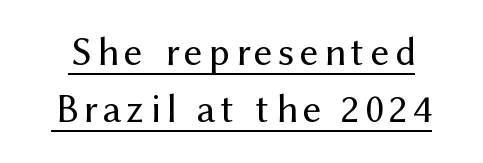
Q: Is the text bold? A: No.
Q: Is the text italic (slanted)? A: No, it is upright.
Q: Is the typeface a serif or a sans-serif typeface? A: Sans-serif.
Q: Is the text underlined? A: Yes.
Q: Is the spacing between lines tight, normal or loose? A: Normal.
Q: Width (condensed, normal, or wide)? A: Normal.
Q: Stroke contrast? A: Medium.
Q: x-height? A: Medium.
Q: Monospaced? A: No.
